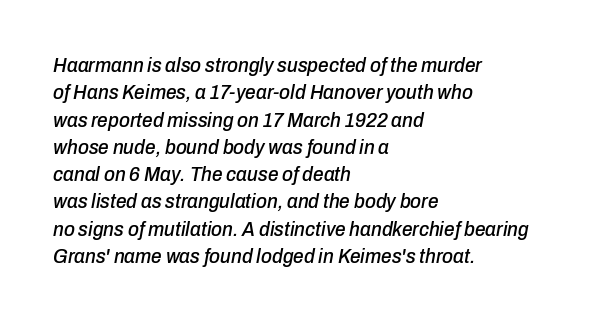
Q: Is the text italic (slanted)? A: Yes, it leans right by about 10 degrees.
Q: Is the text underlined? A: No.
Q: How is the paragraph aligned? A: Left-aligned.
Q: Is the spacing between letters normal or unusually wide? A: Normal.
Q: Is the spacing between lines tight, normal or loose? A: Normal.
